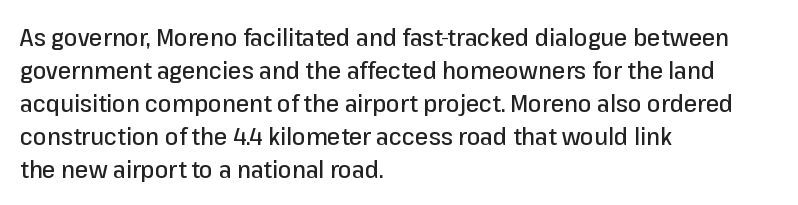
Q: Is the text italic (slanted)? A: No, it is upright.
Q: Is the text underlined? A: No.
Q: How is the paragraph aligned? A: Left-aligned.
Q: Is the spacing between letters normal or unusually wide? A: Normal.
Q: Is the spacing between lines tight, normal or loose? A: Normal.
